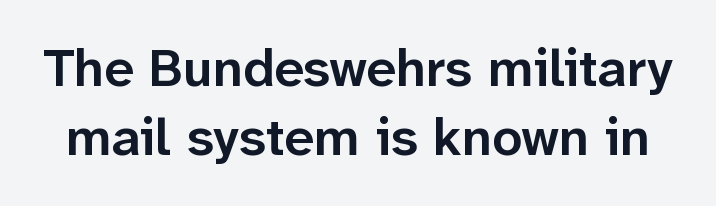
The image shows 53 px semibold sans-serif type, upright; set normal line spacing (1.31x), normal letter spacing, not underlined; low stroke contrast and a medium x-height.
